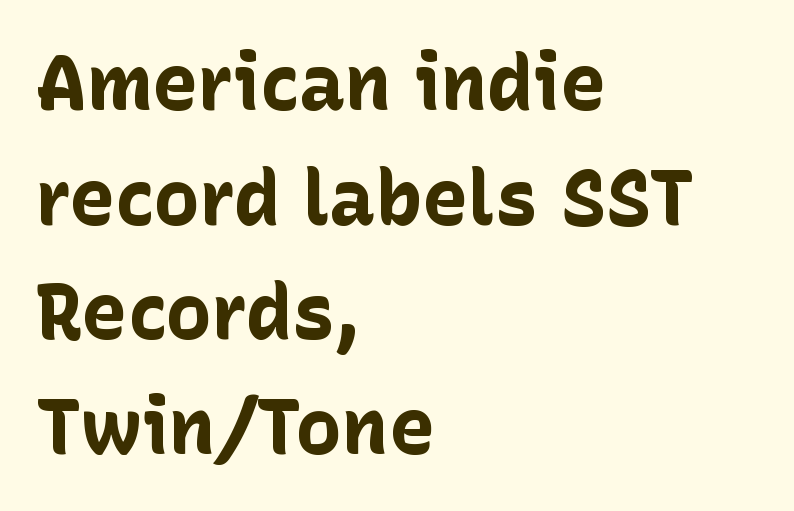
Q: Is the text bold? A: Yes.
Q: Is the text italic (slanted)? A: No, it is upright.
Q: Is the typeface a serif or a sans-serif typeface? A: Sans-serif.
Q: Is the text underlined? A: No.
Q: How is the paragraph aligned? A: Left-aligned.
Q: Is the spacing between letters normal or unusually wide? A: Normal.
Q: Is the spacing between lines tight, normal or loose? A: Normal.
Q: Width (condensed, normal, or wide)? A: Normal.
Q: Stroke contrast? A: Low.
Q: x-height? A: Medium.
Q: Monospaced? A: No.
